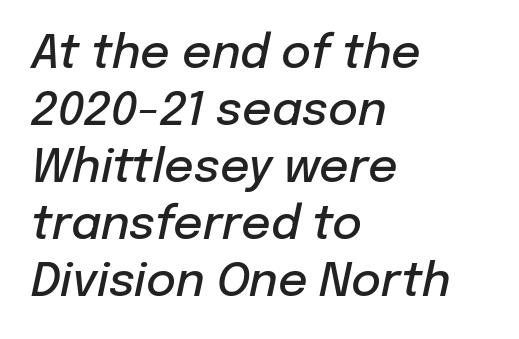
Q: Is the text bold? A: Semi-bold.
Q: Is the text italic (slanted)? A: Yes, it leans right by about 12 degrees.
Q: Is the text underlined? A: No.
Q: How is the paragraph aligned? A: Left-aligned.
Q: Is the spacing between letters normal or unusually wide? A: Normal.
Q: Width (condensed, normal, or wide)? A: Normal.
Q: Stroke contrast? A: Low.
Q: x-height? A: Medium.
Q: Monospaced? A: No.
